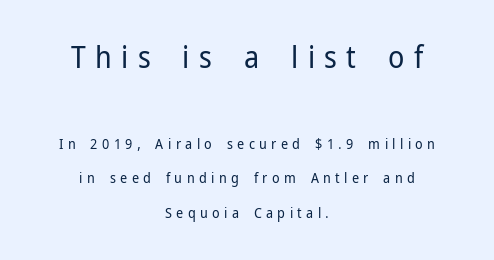
Q: Is the text bold? A: No.
Q: Is the text italic (slanted)? A: No, it is upright.
Q: Is the typeface a serif or a sans-serif typeface? A: Sans-serif.
Q: Is the text underlined? A: No.
Q: How is the paragraph aligned? A: Centered.
Q: Is the spacing between letters normal or unusually wide? A: Unusually wide.
Q: Is the spacing between lines tight, normal or loose? A: Loose.
Q: Which block of text is set in a larger size, the first (top) or the second (bottom)? A: The first (top) one.
Q: Width (condensed, normal, or wide)? A: Normal.
Q: Stroke contrast? A: Low.
Q: x-height? A: Medium.
Q: Monospaced? A: No.
